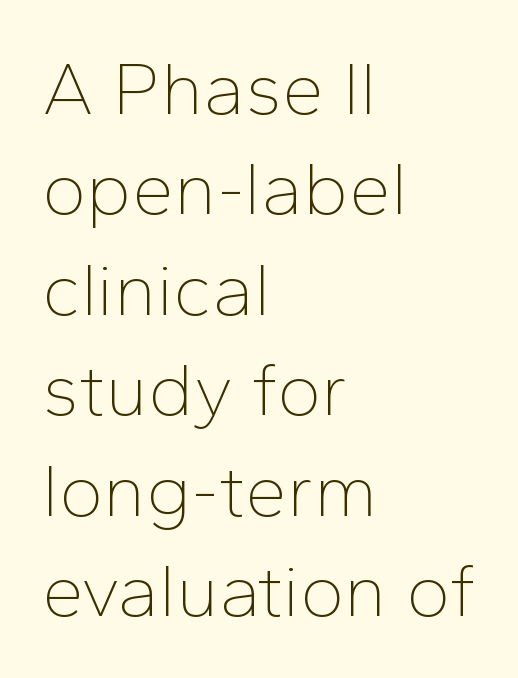
Q: Is the text bold? A: No.
Q: Is the text italic (slanted)? A: No, it is upright.
Q: Is the typeface a serif or a sans-serif typeface? A: Sans-serif.
Q: Is the text underlined? A: No.
Q: How is the paragraph aligned? A: Left-aligned.
Q: Is the spacing between letters normal or unusually wide? A: Normal.
Q: Is the spacing between lines tight, normal or loose? A: Normal.
Q: Width (condensed, normal, or wide)? A: Normal.
Q: Stroke contrast? A: Low.
Q: x-height? A: Medium.
Q: Monospaced? A: No.
